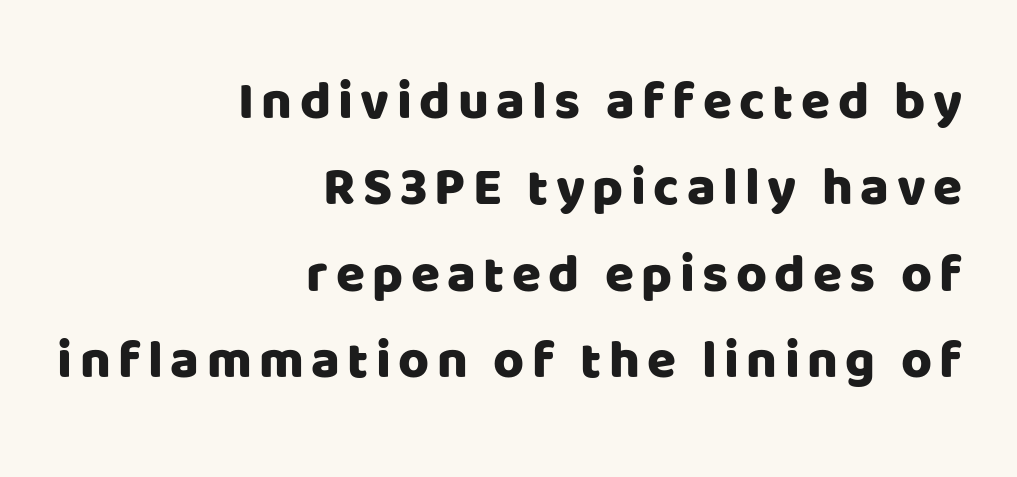
{"serif": "no", "italic": "no", "width": "normal", "stroke_contrast": "low", "x_height": "large", "monospaced": "no", "underline": "no", "align": "right", "line_spacing": "normal", "line_spacing_ratio": 1.63, "glyph_px": 53}
